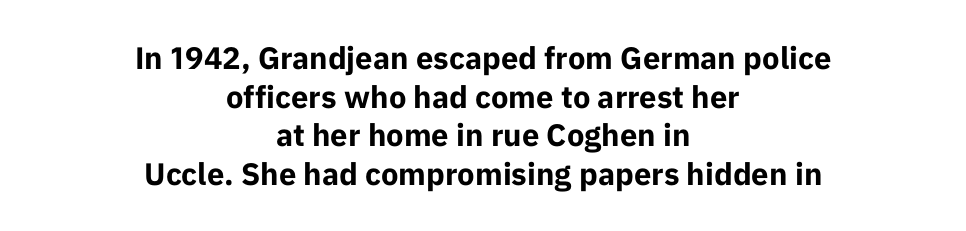
Q: Is the text bold? A: Yes.
Q: Is the text italic (slanted)? A: No, it is upright.
Q: Is the typeface a serif or a sans-serif typeface? A: Sans-serif.
Q: Is the text underlined? A: No.
Q: How is the paragraph aligned? A: Centered.
Q: Is the spacing between letters normal or unusually wide? A: Normal.
Q: Is the spacing between lines tight, normal or loose? A: Normal.
Q: Width (condensed, normal, or wide)? A: Normal.
Q: Stroke contrast? A: Low.
Q: x-height? A: Medium.
Q: Monospaced? A: No.
